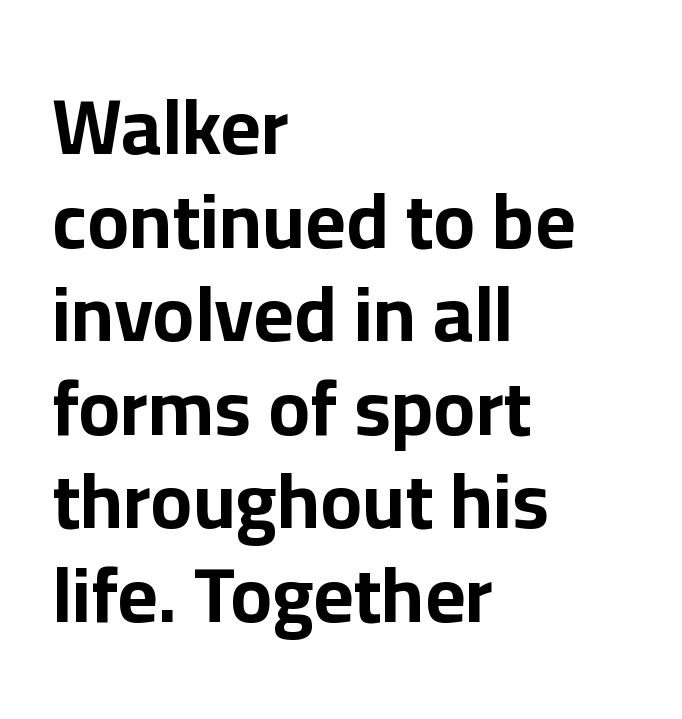
You could not count columns in this text — the font is proportionally spaced. The lines in this sample share a left origin and differ only in where they stop. Words float on clear page, feet unadorned. Does the weight exceed regular? Yes, all the way to bold.
